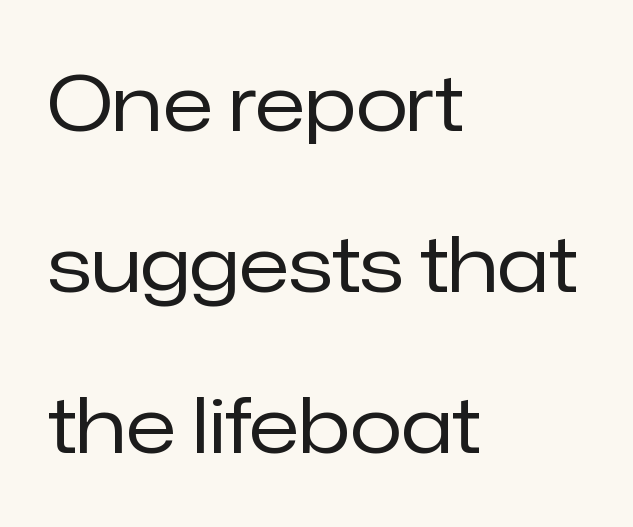
The image shows 76 px regular-weight sans-serif type, upright; set left-aligned, loose line spacing (2.12x), normal letter spacing, not underlined; low stroke contrast and a medium x-height.
